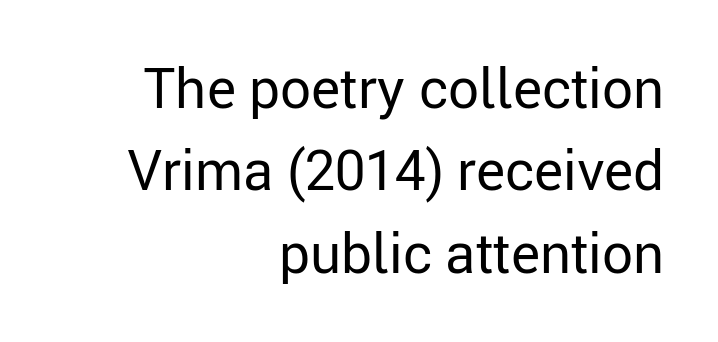
The image shows 55 px regular-weight sans-serif type, upright; set right-aligned, normal line spacing (1.5x), normal letter spacing, not underlined; low stroke contrast and a medium x-height.
